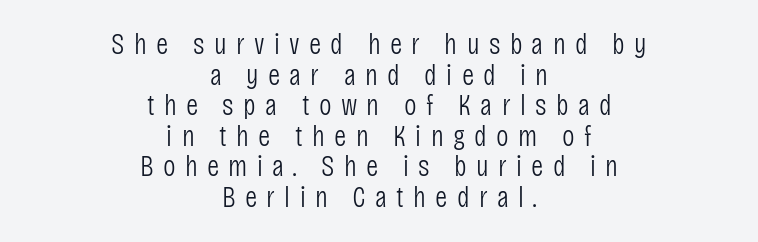
The image shows 30 px light, condensed sans-serif type, upright; set centered, tight line spacing (1.02x), unusually wide letter spacing (+0.31 em), not underlined; low stroke contrast and a large x-height.
